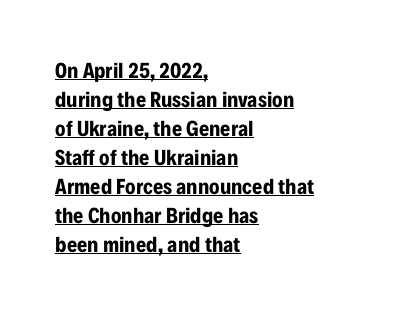
{"italic": "no", "bold": "yes", "underline": "yes", "align": "left", "line_spacing": "normal", "line_spacing_ratio": 1.32, "letter_spacing": "normal", "letter_spacing_em": 0.0, "glyph_px": 22}
